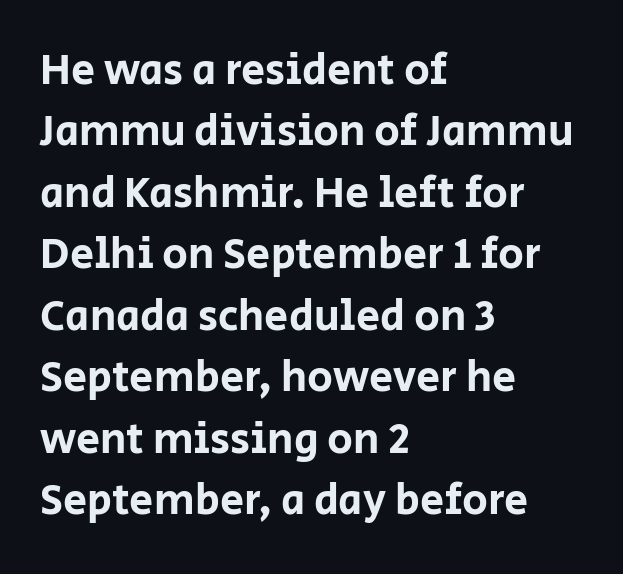
Q: Is the text italic (slanted)? A: No, it is upright.
Q: Is the typeface a serif or a sans-serif typeface? A: Sans-serif.
Q: Is the text underlined? A: No.
Q: How is the paragraph aligned? A: Left-aligned.
Q: Is the spacing between letters normal or unusually wide? A: Normal.
Q: Is the spacing between lines tight, normal or loose? A: Normal.
Q: Width (condensed, normal, or wide)? A: Normal.
Q: Stroke contrast? A: Low.
Q: x-height? A: Large.
Q: Monospaced? A: No.
